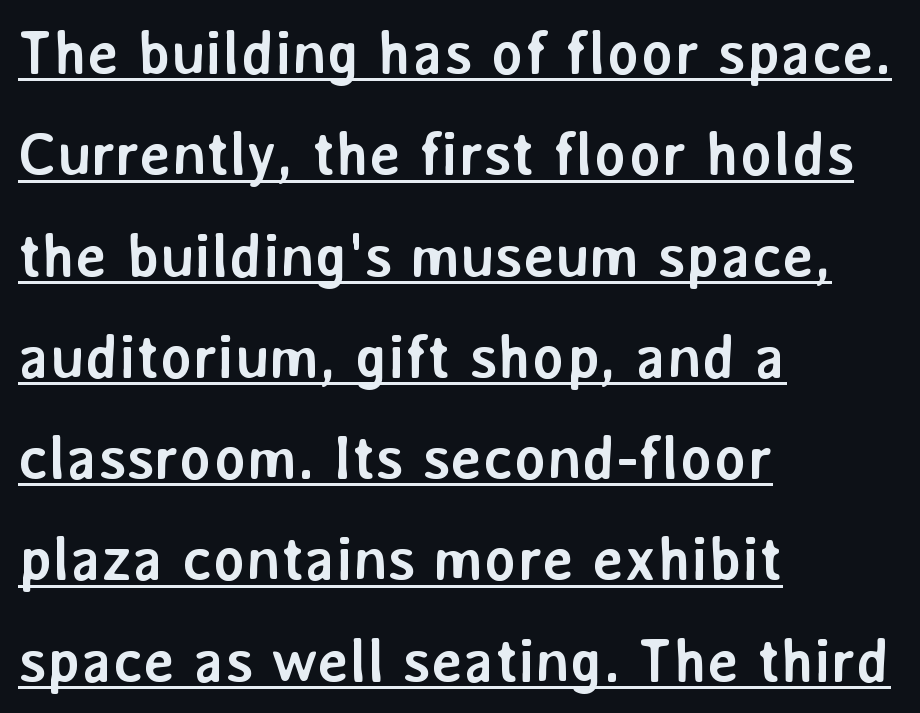
Q: Is the text bold? A: Yes.
Q: Is the text italic (slanted)? A: No, it is upright.
Q: Is the typeface a serif or a sans-serif typeface? A: Sans-serif.
Q: Is the text underlined? A: Yes.
Q: How is the paragraph aligned? A: Left-aligned.
Q: Is the spacing between letters normal or unusually wide? A: Normal.
Q: Is the spacing between lines tight, normal or loose? A: Normal.
Q: Width (condensed, normal, or wide)? A: Normal.
Q: Stroke contrast? A: Low.
Q: x-height? A: Medium.
Q: Monospaced? A: No.
